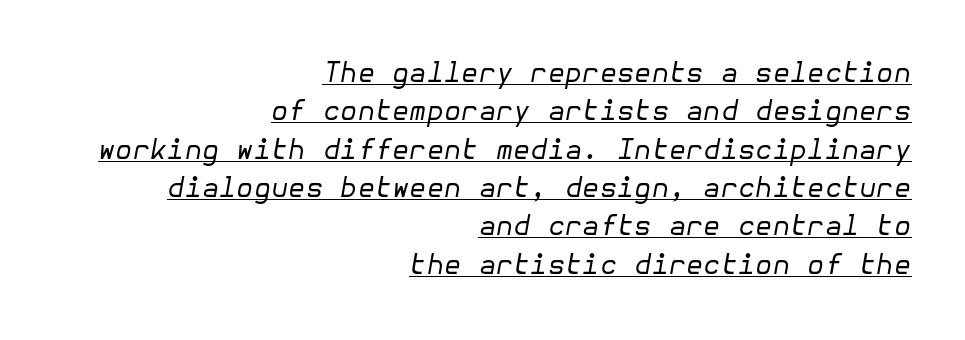
{"italic": "yes", "lean": "right", "slant_degrees": 10, "bold": "no", "weight": "regular", "width": "normal", "stroke_contrast": "low", "x_height": "medium", "underline": "yes", "align": "right", "line_spacing": "normal", "line_spacing_ratio": 1.37, "letter_spacing": "normal", "letter_spacing_em": 0.0, "glyph_px": 28}
